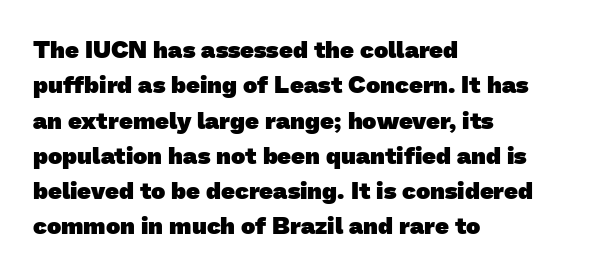
The image shows 24 px bold type; set left-aligned, normal line spacing (1.47x), normal letter spacing, not underlined.
